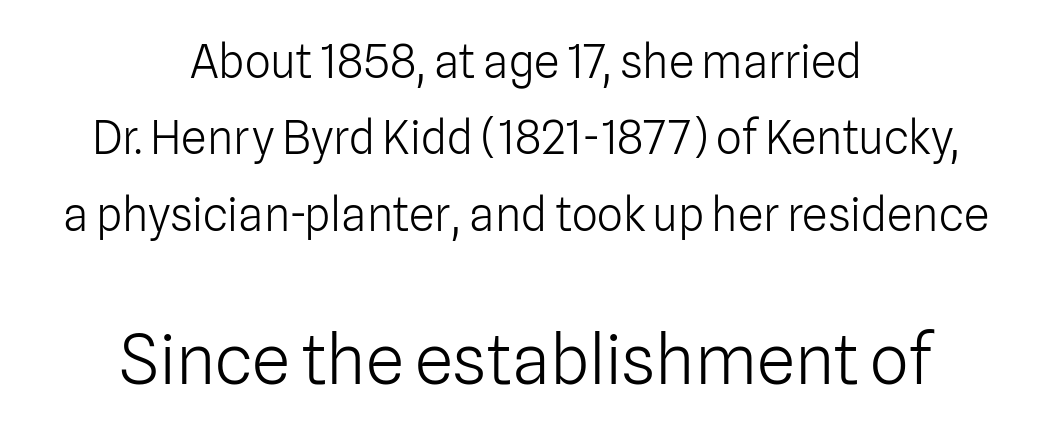
The image shows 69 px light sans-serif type, upright; set centered, normal line spacing (1.66x), normal letter spacing, not underlined; the second (bottom) block is 1.5x larger; low stroke contrast and a medium x-height.
